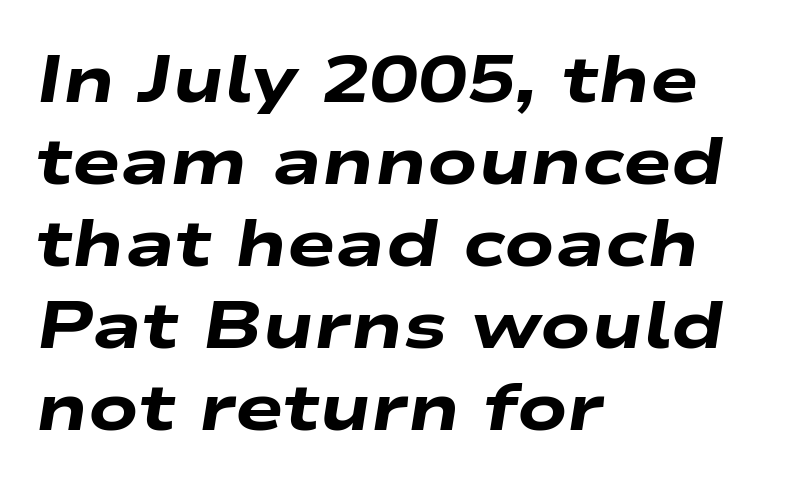
The image shows 65 px heavy, wide type, italic (leaning right); set left-aligned, normal line spacing (1.26x), normal letter spacing, not underlined; low stroke contrast and a medium x-height.
